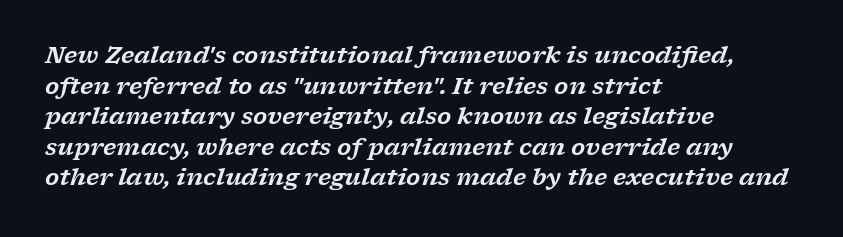
The image shows 23 px text type, italic (leaning right); set left-aligned, normal line spacing (1.33x), normal letter spacing, not underlined.
